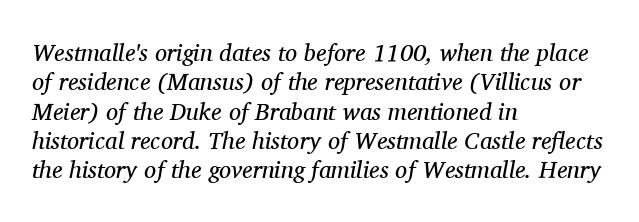
Characters are canted at an angle relative to the baseline's perpendicular. This rendering leaves character spacing at its baseline value. The space beneath each line is pristine and unruled. Teacher's note: observe the even left margin — that is flush-left alignment. The strokes carry an ordinary text weight at most.
